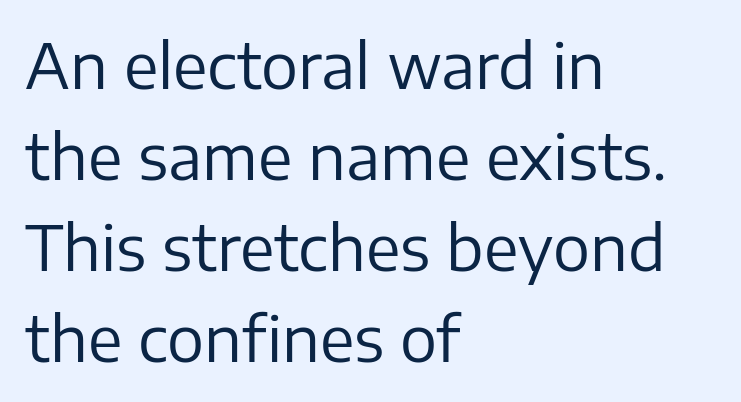
The image shows 62 px regular-weight sans-serif type, upright; set left-aligned, normal line spacing (1.47x), normal letter spacing, not underlined; low stroke contrast and a medium x-height.
